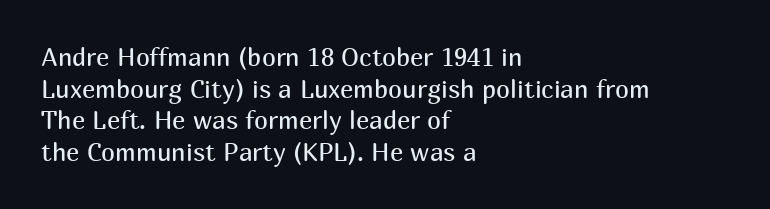
The image shows 25 px text type, upright; set left-aligned, normal line spacing (1.27x), normal letter spacing, not underlined.
